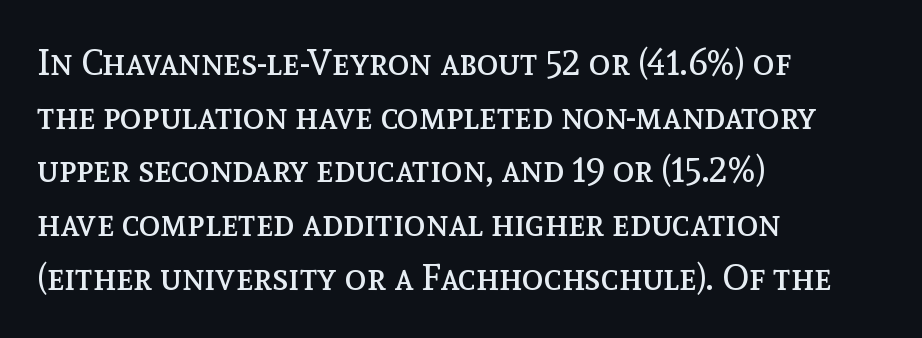
{"italic": "no", "bold": "no", "weight": "regular", "width": "normal", "x_height": "medium", "monospaced": "no", "underline": "no", "align": "left", "line_spacing": "normal", "line_spacing_ratio": 1.49, "letter_spacing": "normal", "letter_spacing_em": 0.0, "glyph_px": 36}
